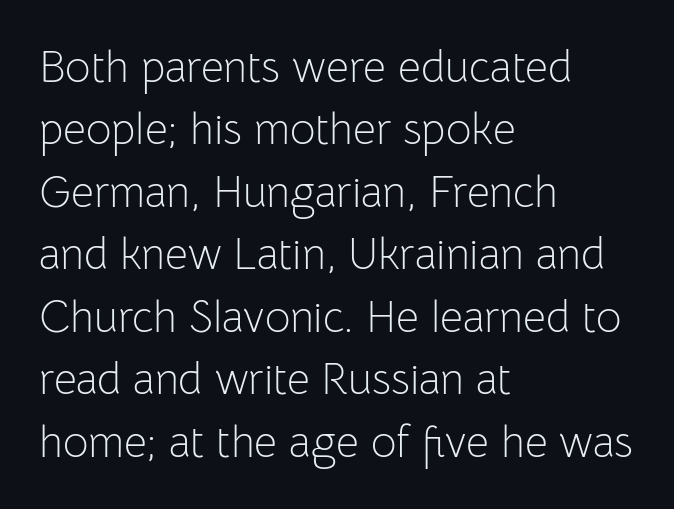
The image shows 44 px light sans-serif type, upright; set left-aligned, normal line spacing (1.42x), normal letter spacing, not underlined; low stroke contrast and a medium x-height.
